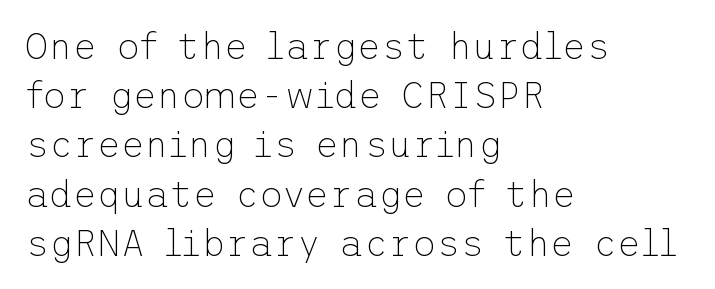
Tracking here is standard; glyphs follow each other at the usual distance. The words here are not underlined. A sans-serif font was chosen for this passage. In terms of leading, this rendering sits right in the middle. It's the straight-up-and-down kind of type. Stems here are at most as thick as an everyday book face.
